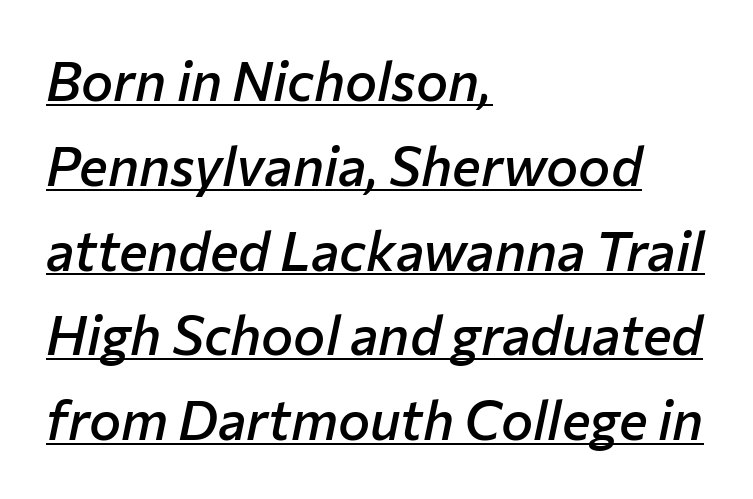
Proportional: the letters do not fall into vertical columns. Descenders here cross a horizontal rule under the line. The face used here has a pronounced slope to its letters. The block of text has a typical density, with ordinary space between rows. Layout note: lines flush left. Summary of weight: moderately heavy, a semibold.
